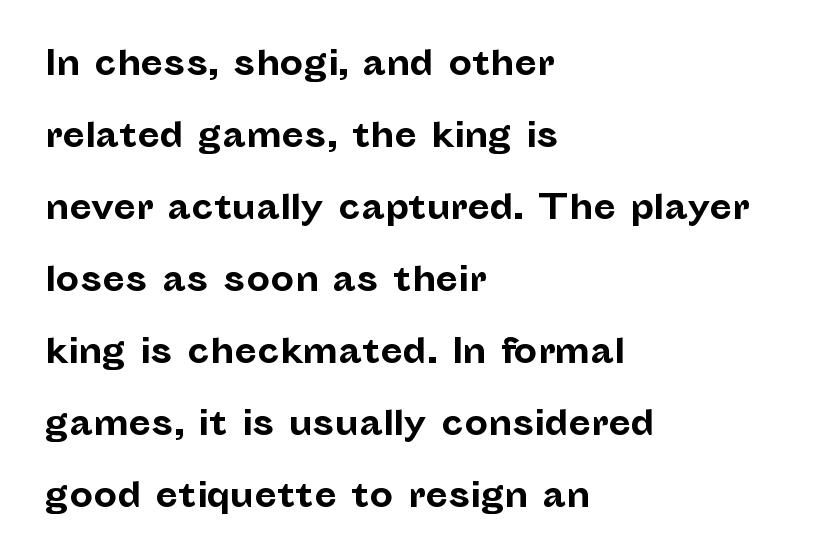
A full-strength bold gives these letters their thick strokes. Think of a printed novel: that variable character pitch is what you see here. Underline: absent. Every stem runs plumb, perpendicular to the baseline. This sample uses plain, unmodified letter spacing. Note: no serifs on the glyphs.
